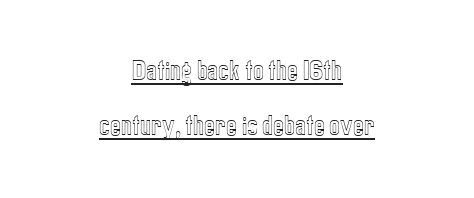
Q: Is the text italic (slanted)? A: No, it is upright.
Q: Is the text underlined? A: Yes.
Q: How is the paragraph aligned? A: Centered.
Q: Is the spacing between letters normal or unusually wide? A: Normal.
Q: Is the spacing between lines tight, normal or loose? A: Loose.
